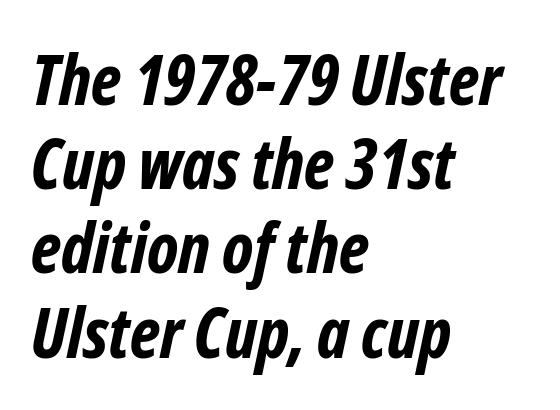
A typesetter would call this zero additional tracking. Think of a printed novel: that variable character pitch is what you see here. Each glyph is drawn with heavy, bold strokes. Anything drawn beneath the words? Only blank space. Nope, no serifs anywhere on these letters. Leftover space on each line is placed entirely after the last word.
